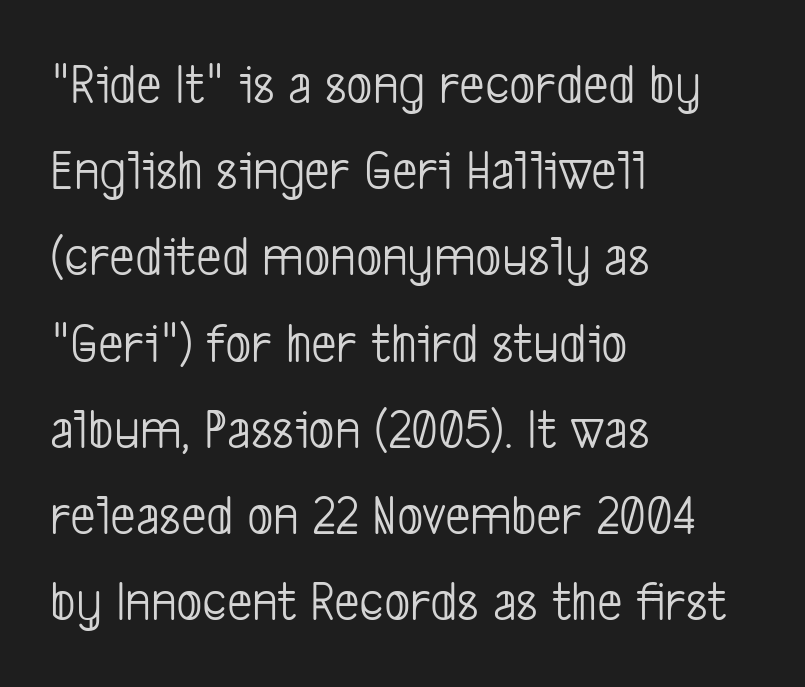
{"serif": "no", "bold": "no", "weight": "light", "width": "condensed", "stroke_contrast": "low", "x_height": "medium", "monospaced": "no", "underline": "no", "align": "left", "line_spacing": "normal", "line_spacing_ratio": 1.54, "letter_spacing": "normal", "letter_spacing_em": 0.0, "glyph_px": 56}
